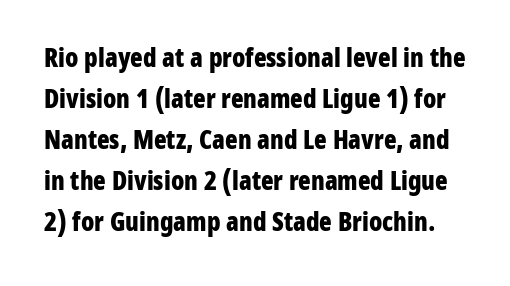
The image shows 26 px bold type, upright; set normal line spacing (1.58x), normal letter spacing, not underlined.
